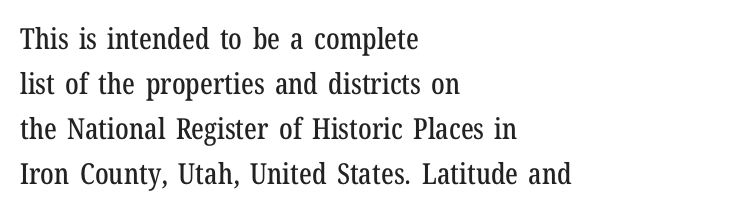
The image shows 29 px condensed serif type, upright; set left-aligned, normal line spacing (1.55x), normal letter spacing, not underlined; low stroke contrast and a medium x-height.
